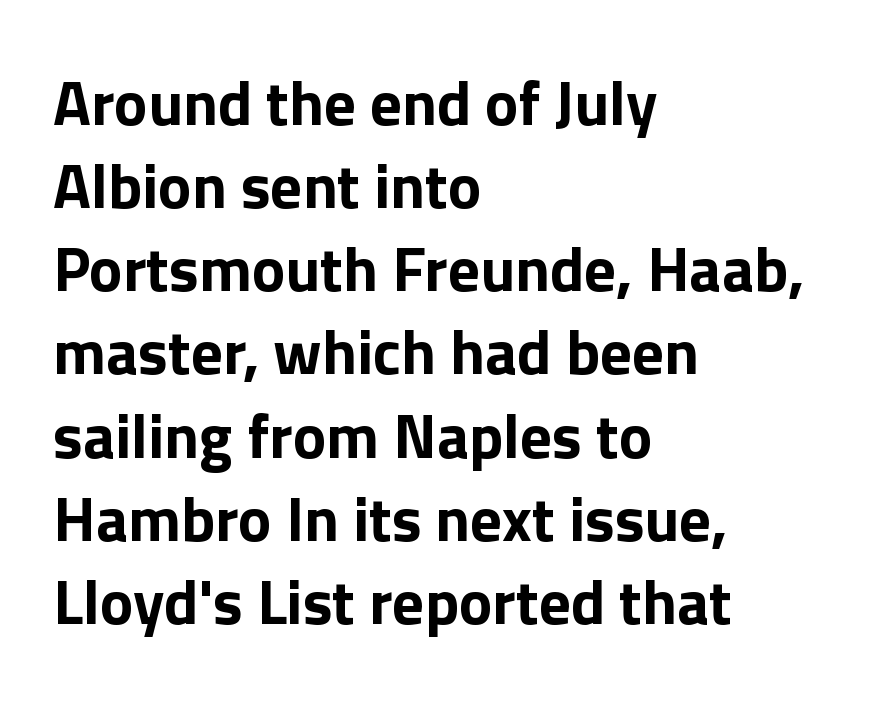
{"serif": "no", "italic": "no", "bold": "yes", "weight": "bold", "width": "normal", "stroke_contrast": "low", "x_height": "medium", "monospaced": "no", "underline": "no", "align": "left", "line_spacing": "normal", "line_spacing_ratio": 1.32, "letter_spacing": "normal", "letter_spacing_em": 0.0, "glyph_px": 63}
